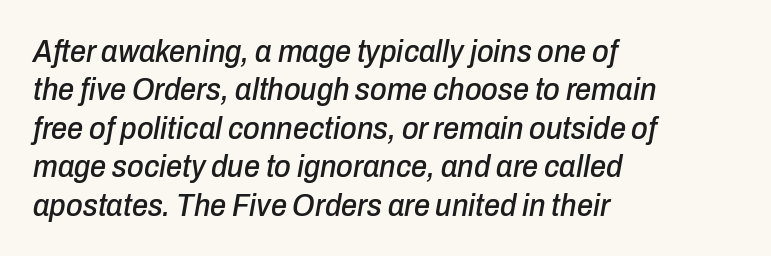
{"italic": "yes", "lean": "right", "slant_degrees": 10, "width": "condensed", "stroke_contrast": "low", "x_height": "medium", "monospaced": "no", "underline": "no", "align": "left", "line_spacing_ratio": 1.2, "letter_spacing": "normal", "letter_spacing_em": 0.0, "glyph_px": 32}
